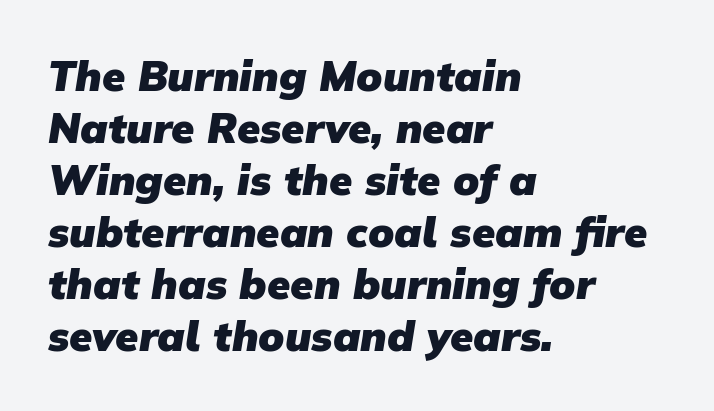
The image shows 42 px heavy sans-serif type; set left-aligned, line spacing 1.24x, normal letter spacing, not underlined; low stroke contrast and a medium x-height.
